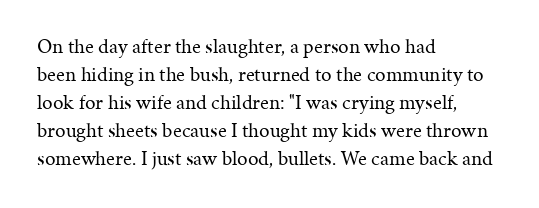
The paragraph has a hard left edge and a soft right edge. Rows of type keep a routine distance in the vertical direction. The letters sit at their default tracking, neither squeezed nor spread. Posture: vertical.
